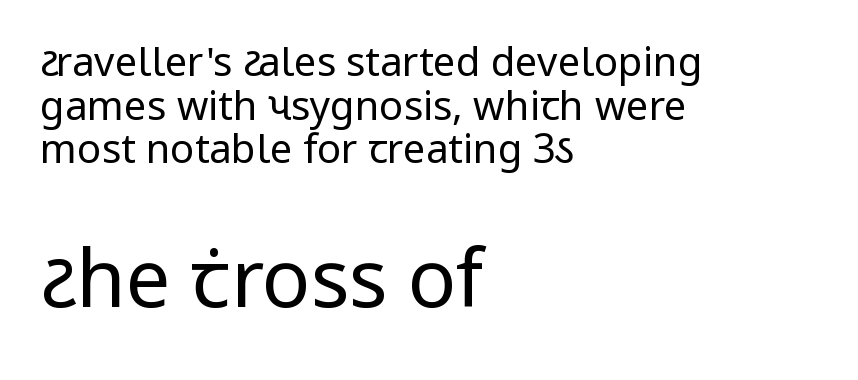
Q: Is the text bold? A: No.
Q: Is the text italic (slanted)? A: No, it is upright.
Q: Is the typeface a serif or a sans-serif typeface? A: Sans-serif.
Q: Is the text underlined? A: No.
Q: How is the paragraph aligned? A: Left-aligned.
Q: Is the spacing between letters normal or unusually wide? A: Normal.
Q: Is the spacing between lines tight, normal or loose? A: Tight.
Q: Which block of text is set in a larger size, the first (top) or the second (bottom)? A: The second (bottom) one.
Q: Width (condensed, normal, or wide)? A: Normal.
Q: Stroke contrast? A: Low.
Q: x-height? A: Medium.
Q: Monospaced? A: No.
